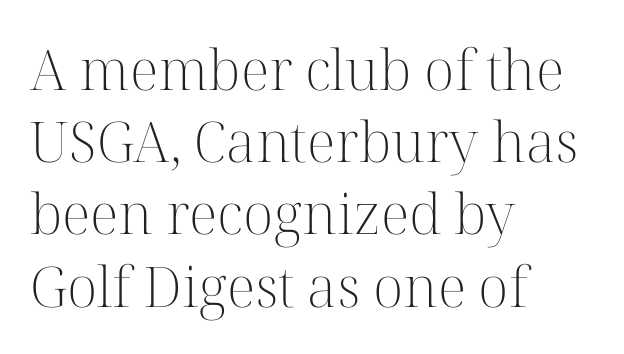
{"serif": "yes", "italic": "no", "bold": "no", "weight": "light", "width": "normal", "stroke_contrast": "high", "x_height": "medium", "monospaced": "no", "underline": "no", "align": "left", "line_spacing": "normal", "line_spacing_ratio": 1.29, "letter_spacing": "normal", "letter_spacing_em": 0.0, "glyph_px": 56}
